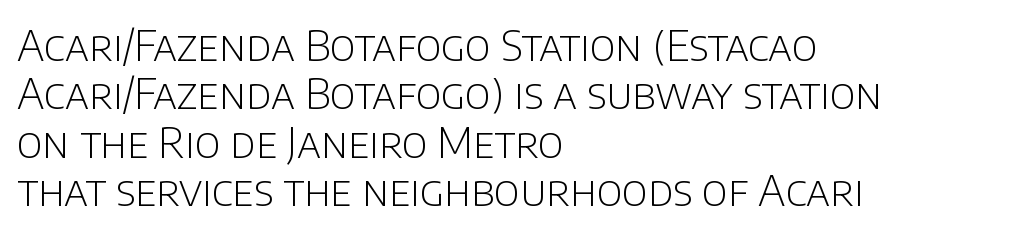
Q: Is the text bold? A: No.
Q: Is the text italic (slanted)? A: No, it is upright.
Q: Is the typeface a serif or a sans-serif typeface? A: Sans-serif.
Q: Is the text underlined? A: No.
Q: How is the paragraph aligned? A: Left-aligned.
Q: Is the spacing between letters normal or unusually wide? A: Normal.
Q: Is the spacing between lines tight, normal or loose? A: Tight.
Q: Width (condensed, normal, or wide)? A: Normal.
Q: Stroke contrast? A: Low.
Q: x-height? A: Large.
Q: Monospaced? A: No.
